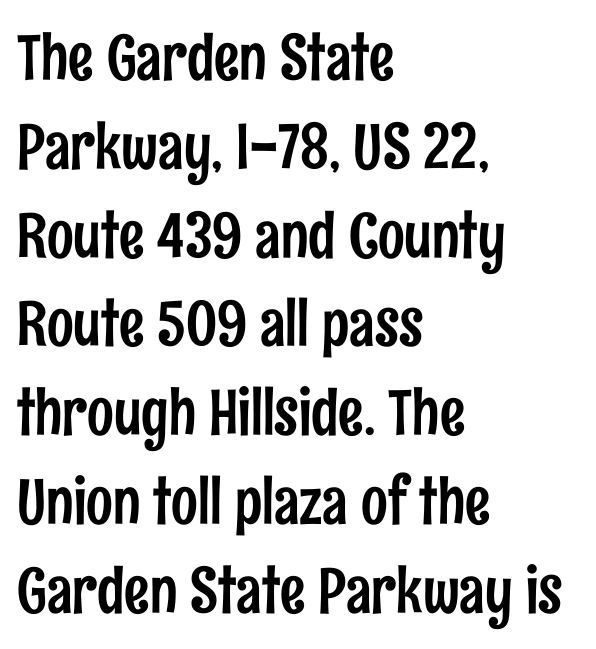
The image shows 63 px condensed sans-serif type, upright; set left-aligned, normal line spacing (1.41x), normal letter spacing, not underlined; low stroke contrast and a medium x-height.
